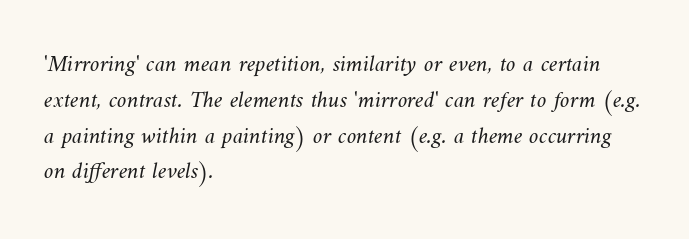
{"bold": "no", "underline": "no", "align": "left", "line_spacing": "normal", "line_spacing_ratio": 1.49, "letter_spacing": "normal", "letter_spacing_em": 0.0, "glyph_px": 24}
